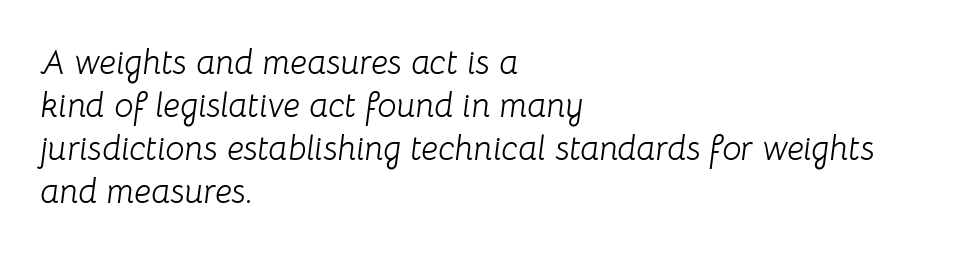
The image shows 34 px light type, italic (leaning right); set left-aligned, normal line spacing (1.26x), normal letter spacing, not underlined; low stroke contrast and a medium x-height.
